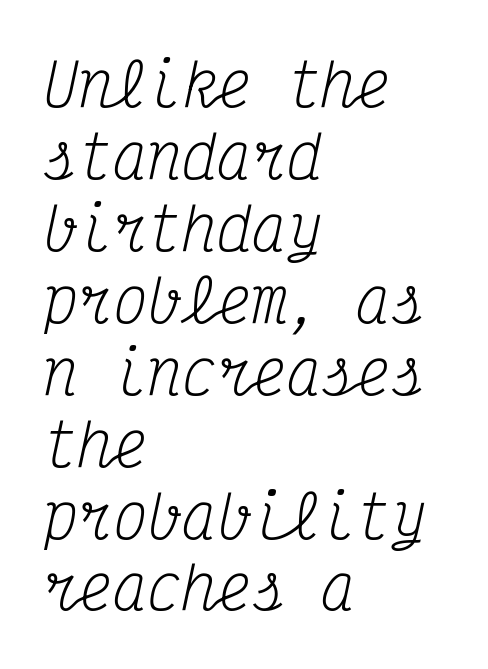
The face used here is monospaced, like something from a code editor. No extra tracking has been applied to these lines. The paragraph shown leans on its left margin. Observe the lean: these are italic letterforms. Counters stay open thanks to moderate or lighter strokes.
